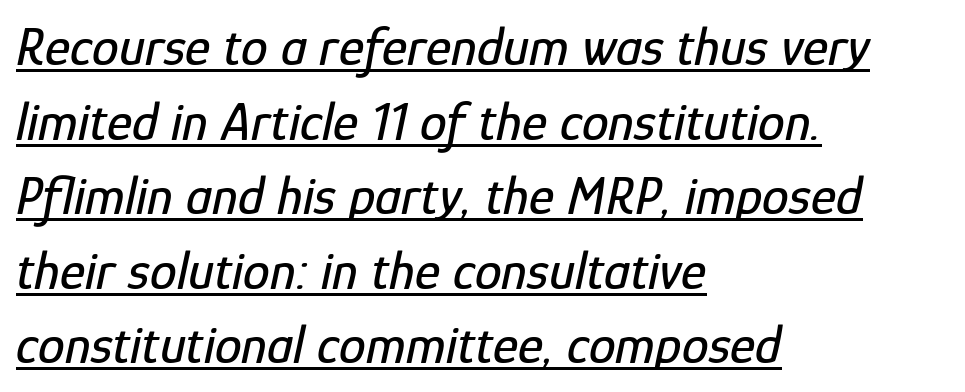
This rendering leaves character spacing at its baseline value. This sample keeps an unexceptional amount of space between lines. This rendering features underlined lettering. Caption: multi-line text, flush left, ragged right. This is oblique type, the kind used for emphasis or titles.
